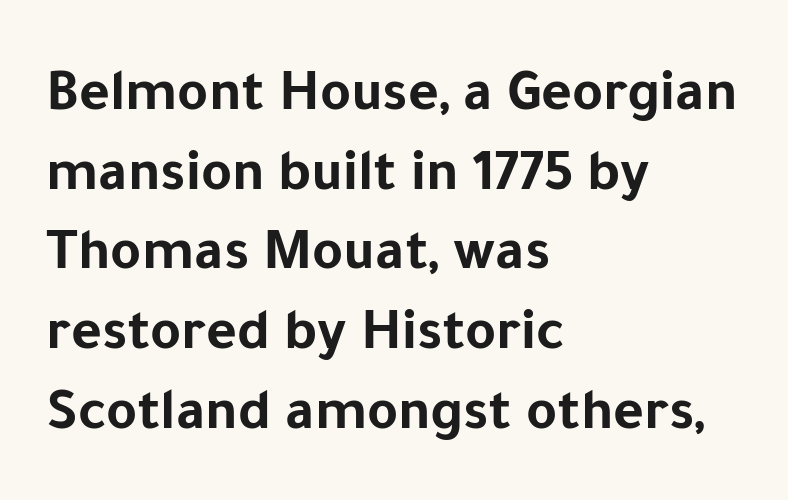
Q: Is the text bold? A: Yes.
Q: Is the text italic (slanted)? A: No, it is upright.
Q: Is the typeface a serif or a sans-serif typeface? A: Sans-serif.
Q: Is the text underlined? A: No.
Q: How is the paragraph aligned? A: Left-aligned.
Q: Is the spacing between letters normal or unusually wide? A: Normal.
Q: Is the spacing between lines tight, normal or loose? A: Normal.
Q: Width (condensed, normal, or wide)? A: Normal.
Q: Stroke contrast? A: Low.
Q: x-height? A: Medium.
Q: Monospaced? A: No.
